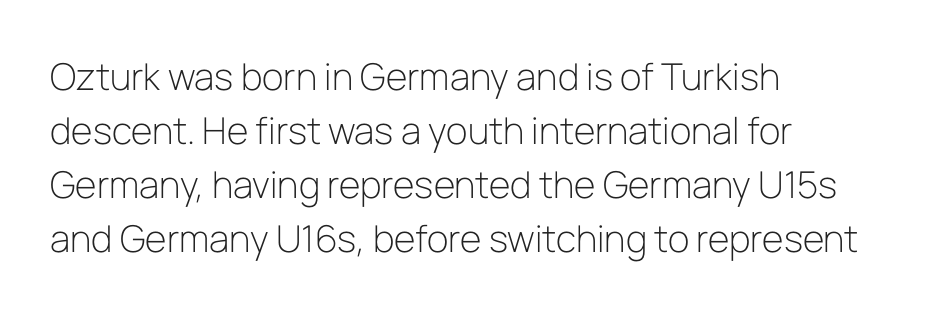
Normally led — the rows are evenly, conventionally spaced. Varying glyph widths throughout — classic text-font behaviour. The ragged edge is on the right, which tells us the setting is flush left. The characters display no serif detailing; their extremities are plain. Weight: not bold — regular or lighter. Posture: straight, roman, zero tilt.
